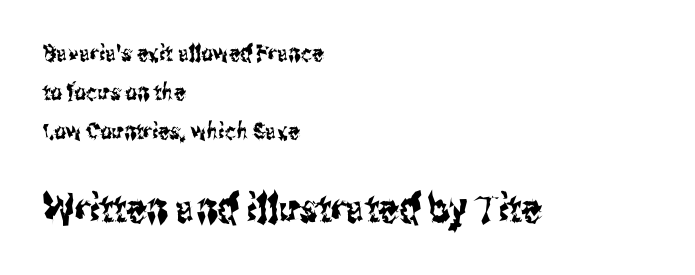
Q: Is the text italic (slanted)? A: No, it is upright.
Q: Is the typeface a serif or a sans-serif typeface? A: Sans-serif.
Q: Is the text underlined? A: No.
Q: How is the paragraph aligned? A: Left-aligned.
Q: Is the spacing between letters normal or unusually wide? A: Normal.
Q: Is the spacing between lines tight, normal or loose? A: Normal.
Q: Which block of text is set in a larger size, the first (top) or the second (bottom)? A: The second (bottom) one.
Q: Width (condensed, normal, or wide)? A: Condensed.
Q: Stroke contrast? A: Medium.
Q: x-height? A: Medium.
Q: Monospaced? A: No.
